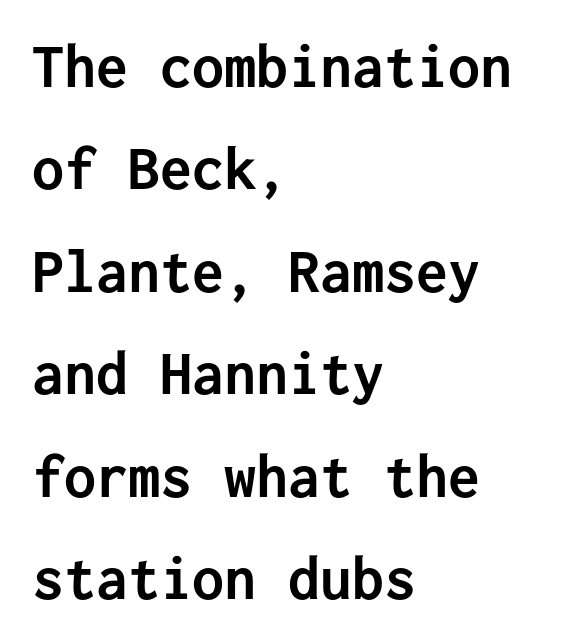
The image shows 64 px semibold sans-serif type, upright, monospaced; set left-aligned, normal line spacing (1.6x), normal letter spacing, not underlined; low stroke contrast and a medium x-height.
